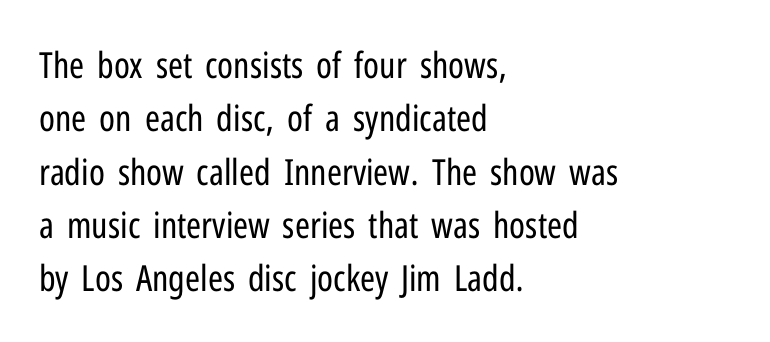
{"serif": "no", "italic": "no", "bold": "no", "weight": "regular", "width": "condensed", "stroke_contrast": "low", "x_height": "medium", "monospaced": "no", "underline": "no", "align": "left", "line_spacing": "normal", "line_spacing_ratio": 1.48, "letter_spacing": "normal", "letter_spacing_em": 0.0, "glyph_px": 36}
